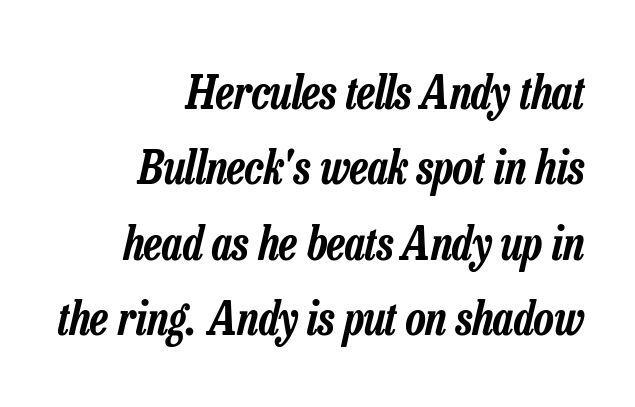
The image shows 46 px condensed type, italic (leaning right); set right-aligned, normal line spacing (1.64x), normal letter spacing, not underlined; low stroke contrast and a medium x-height.
